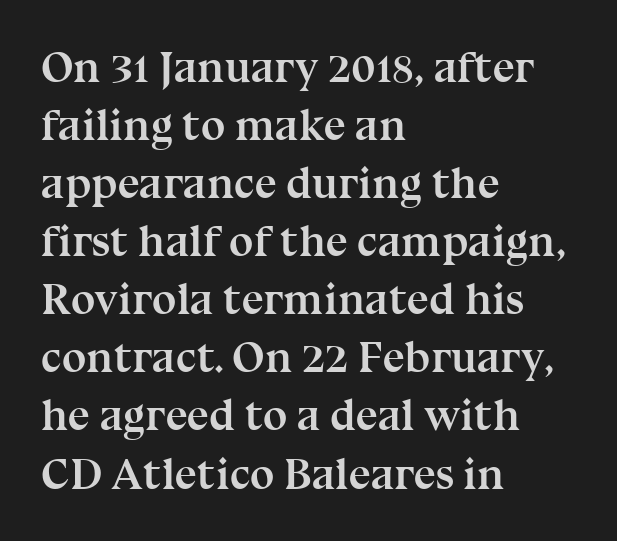
{"serif": "yes", "italic": "no", "bold": "yes", "weight": "semibold", "width": "normal", "stroke_contrast": "medium", "x_height": "medium", "monospaced": "no", "underline": "no", "align": "left", "line_spacing": "normal", "line_spacing_ratio": 1.32, "letter_spacing": "normal", "letter_spacing_em": 0.0, "glyph_px": 44}
